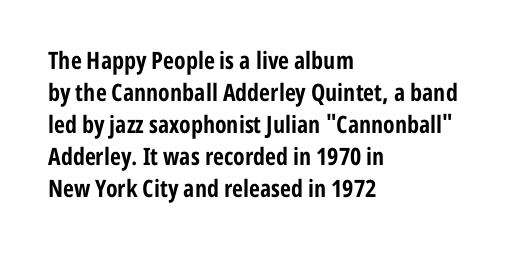
How are the letters spaced? Ordinarily, with no added tracking. Left-aligned paragraph, ragged on the right. The rows are spaced the way most documents space them. The glyphs are unaccompanied by any horizontal stroke below them. Weight check: bold — yes, fully. Ordinary non-slanted type is in use.
